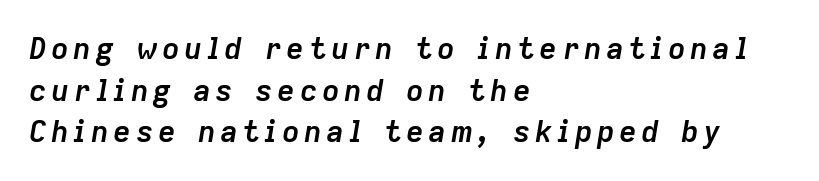
Q: Is the text bold? A: Yes.
Q: Is the text italic (slanted)? A: Yes, it leans right by about 9 degrees.
Q: Is the text underlined? A: No.
Q: How is the paragraph aligned? A: Left-aligned.
Q: Is the spacing between lines tight, normal or loose? A: Normal.
Q: Width (condensed, normal, or wide)? A: Normal.
Q: Stroke contrast? A: Low.
Q: x-height? A: Medium.
Q: Monospaced? A: No.
